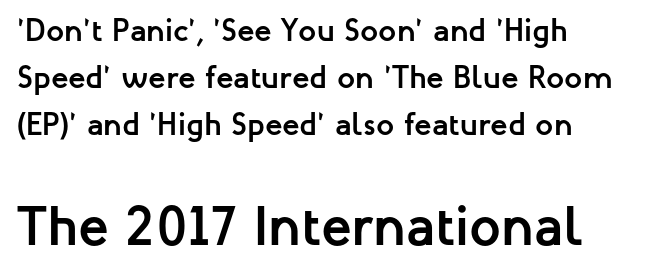
The image shows 56 px semibold sans-serif type, upright; set left-aligned, normal line spacing (1.47x), normal letter spacing, not underlined; the second (bottom) block is 1.75x larger; low stroke contrast and a medium x-height.
